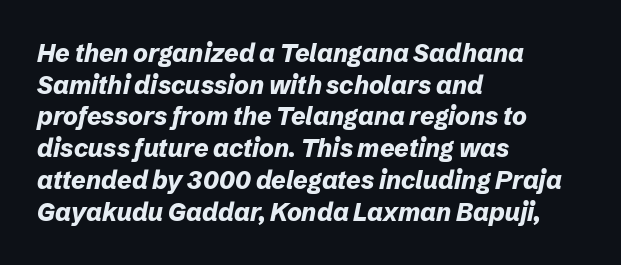
Q: Is the text bold? A: Yes.
Q: Is the text italic (slanted)? A: Yes, it leans right by about 12 degrees.
Q: Is the text underlined? A: No.
Q: How is the paragraph aligned? A: Left-aligned.
Q: Is the spacing between letters normal or unusually wide? A: Normal.
Q: Is the spacing between lines tight, normal or loose? A: Normal.
